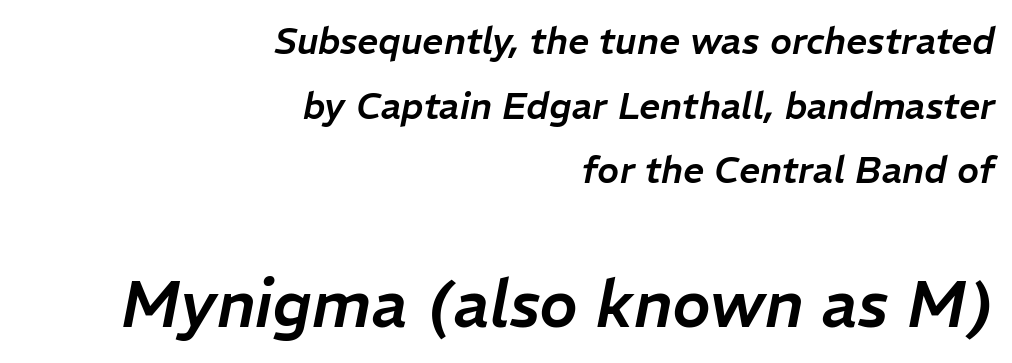
Students, note that the glyphs here touch the page at normal intervals. The setting favours the right margin, as signatures and pull-quotes sometimes do. When letters slant like this, we call the style italic. Type without underlining. Looks like regular typesetting: each glyph gets only the width it needs. The more generous point size was reserved for the lower chunk.
